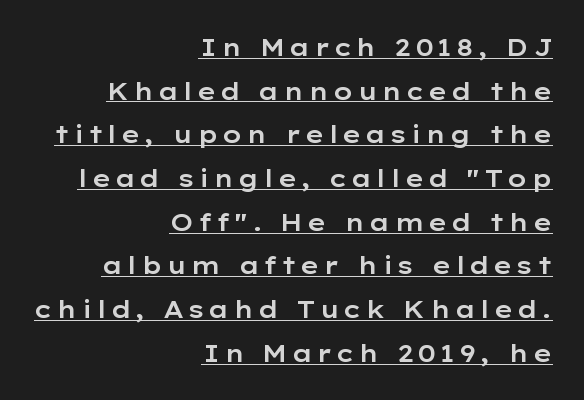
Q: Is the text italic (slanted)? A: No, it is upright.
Q: Is the text underlined? A: Yes.
Q: How is the paragraph aligned? A: Right-aligned.
